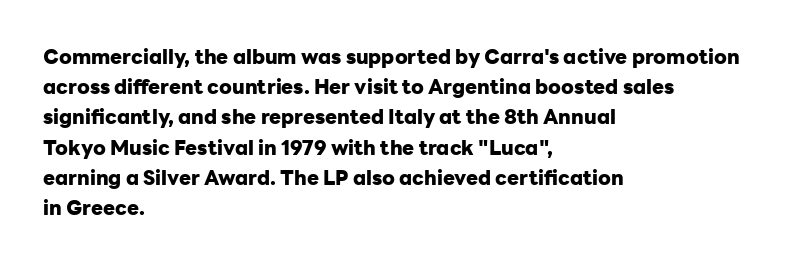
Where is the straight margin? On the left. Between one letter and the next there's only the usual sliver of space. Is there any slant? The stems are plumb. Every letter is thick-stroked: bold, no question.
